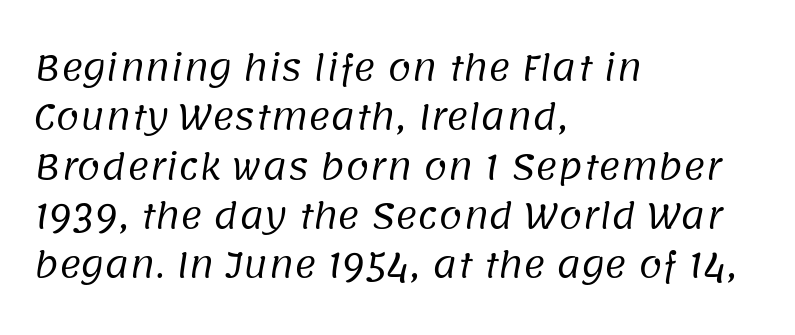
Q: Is the text bold? A: No.
Q: Is the typeface a serif or a sans-serif typeface? A: Sans-serif.
Q: Is the text underlined? A: No.
Q: How is the paragraph aligned? A: Left-aligned.
Q: Is the spacing between letters normal or unusually wide? A: Normal.
Q: Is the spacing between lines tight, normal or loose? A: Normal.
Q: Width (condensed, normal, or wide)? A: Normal.
Q: Stroke contrast? A: Low.
Q: x-height? A: Large.
Q: Monospaced? A: No.
